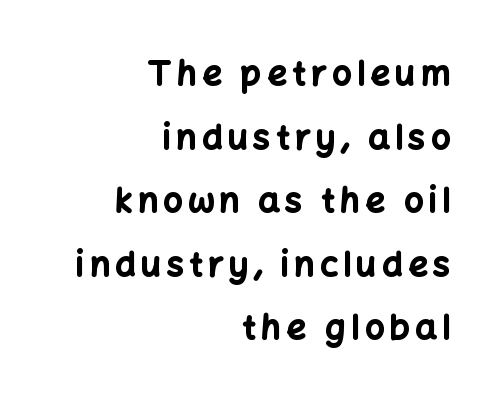
Q: Is the text bold? A: Yes.
Q: Is the text italic (slanted)? A: No, it is upright.
Q: Is the typeface a serif or a sans-serif typeface? A: Sans-serif.
Q: Is the text underlined? A: No.
Q: How is the paragraph aligned? A: Right-aligned.
Q: Width (condensed, normal, or wide)? A: Normal.
Q: Stroke contrast? A: Low.
Q: x-height? A: Medium.
Q: Monospaced? A: No.
